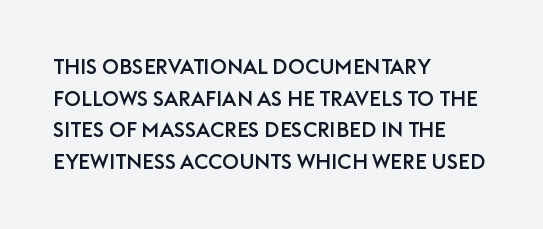
{"italic": "no", "underline": "no", "align": "left", "line_spacing": "normal", "line_spacing_ratio": 1.51, "letter_spacing": "normal", "letter_spacing_em": 0.0, "glyph_px": 21}
